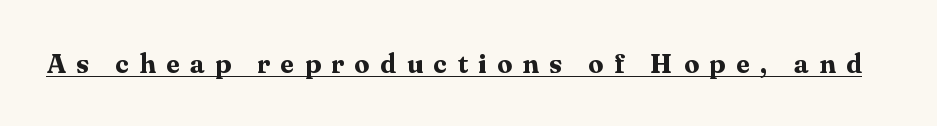
Upright lettering throughout. This rendering features underlined lettering. Summary of weight: heavy, a full bold. Is the letter spacing exaggerated? Yes — the characters are pushed far apart.
